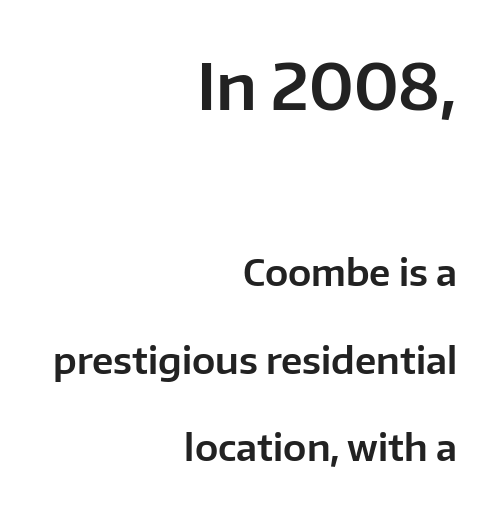
Loosely led — the rows are spread out. The emphasis by scale lands on block number one, above. Ordinary non-slanted type is in use. The glyphs in this specimen are sans serif. Bare-footed words on every line.
